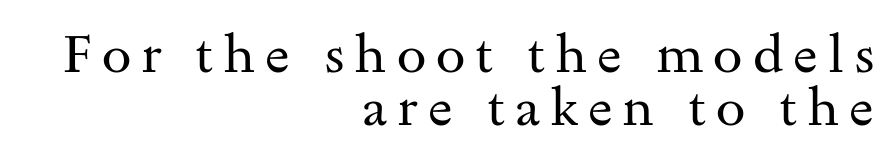
The image shows 53 px regular-weight, wide serif type, upright; set right-aligned, tight line spacing (1.0x), not underlined; medium stroke contrast and a small x-height.
